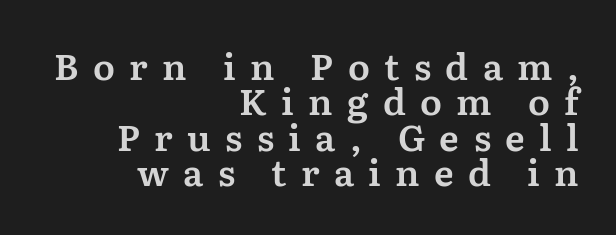
{"serif": "yes", "italic": "no", "width": "normal", "stroke_contrast": "medium", "x_height": "medium", "monospaced": "no", "underline": "no", "align": "right", "line_spacing": "tight", "line_spacing_ratio": 0.98, "letter_spacing": "wide", "letter_spacing_em": 0.4, "glyph_px": 36}
